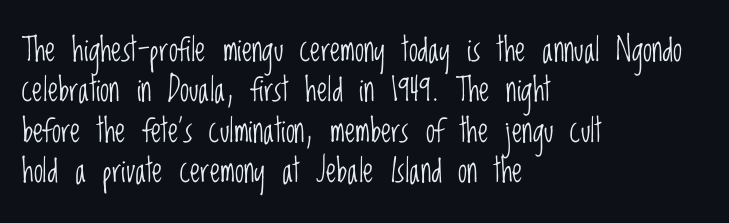
{"serif": "no", "italic": "no", "bold": "no", "weight": "light", "width": "condensed", "stroke_contrast": "low", "x_height": "large", "monospaced": "no", "underline": "no", "align": "left", "line_spacing_ratio": 1.22, "letter_spacing": "normal", "letter_spacing_em": 0.0, "glyph_px": 33}
